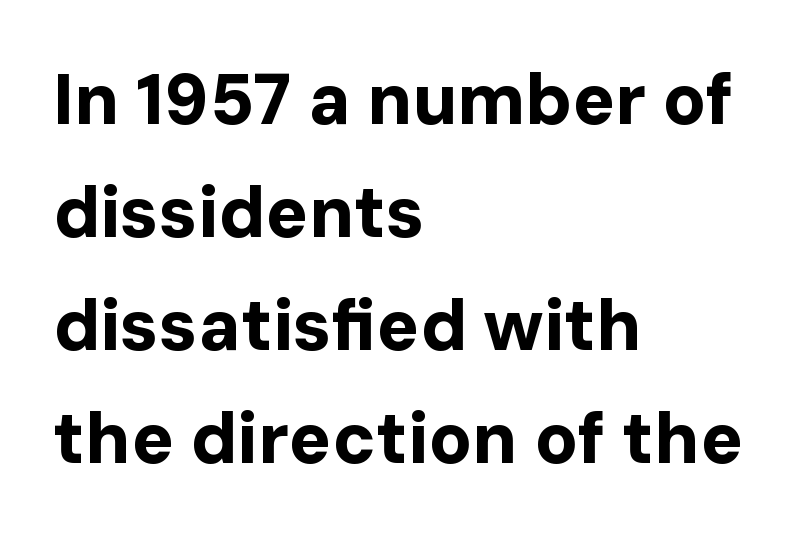
Q: Is the text bold? A: Yes.
Q: Is the text italic (slanted)? A: No, it is upright.
Q: Is the typeface a serif or a sans-serif typeface? A: Sans-serif.
Q: Is the text underlined? A: No.
Q: How is the paragraph aligned? A: Left-aligned.
Q: Is the spacing between letters normal or unusually wide? A: Normal.
Q: Is the spacing between lines tight, normal or loose? A: Normal.
Q: Width (condensed, normal, or wide)? A: Normal.
Q: Stroke contrast? A: Low.
Q: x-height? A: Medium.
Q: Monospaced? A: No.
